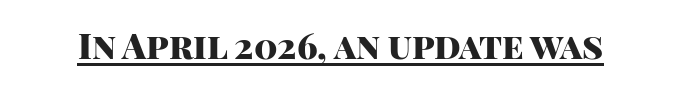
{"serif": "no", "italic": "no", "bold": "yes", "weight": "heavy", "width": "normal", "stroke_contrast": "high", "x_height": "large", "monospaced": "no", "underline": "yes", "letter_spacing": "normal", "letter_spacing_em": 0.0, "glyph_px": 35}
